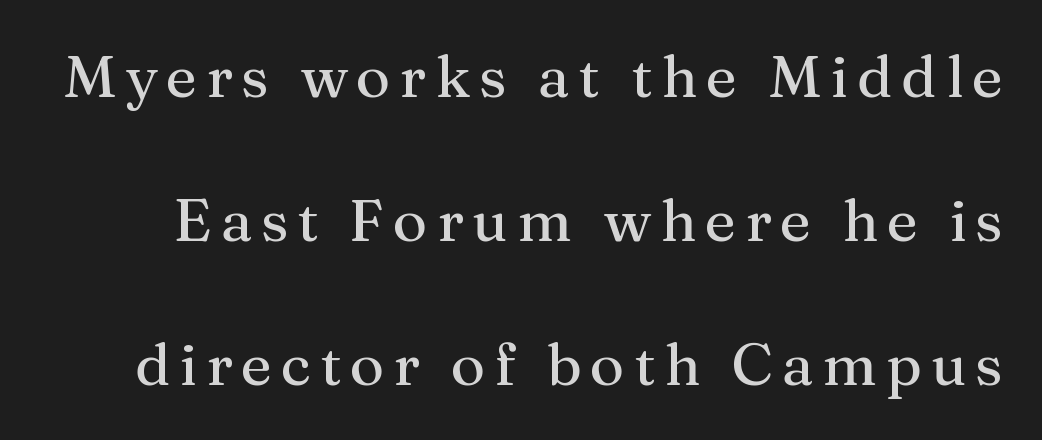
The image shows 59 px serif type, upright; set loose line spacing (2.44x), not underlined; medium stroke contrast and a medium x-height.
